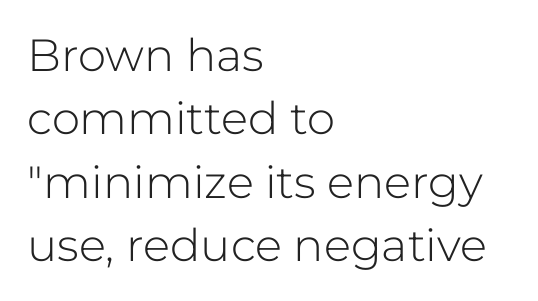
Q: Is the text bold? A: No.
Q: Is the text italic (slanted)? A: No, it is upright.
Q: Is the typeface a serif or a sans-serif typeface? A: Sans-serif.
Q: Is the text underlined? A: No.
Q: How is the paragraph aligned? A: Left-aligned.
Q: Is the spacing between letters normal or unusually wide? A: Normal.
Q: Is the spacing between lines tight, normal or loose? A: Normal.
Q: Width (condensed, normal, or wide)? A: Normal.
Q: Stroke contrast? A: Low.
Q: x-height? A: Medium.
Q: Monospaced? A: No.
